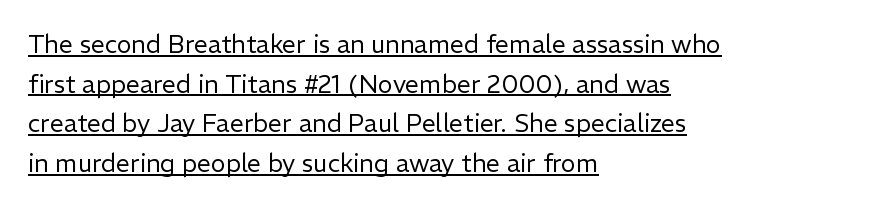
Teacher's note: observe the even left margin — that is flush-left alignment. Notice how a bar underscores the lettering throughout. Is there any slant? The stems are plumb. The rendering keeps characters at their native spacing. If you measured baseline to baseline, you'd find a middling distance.
